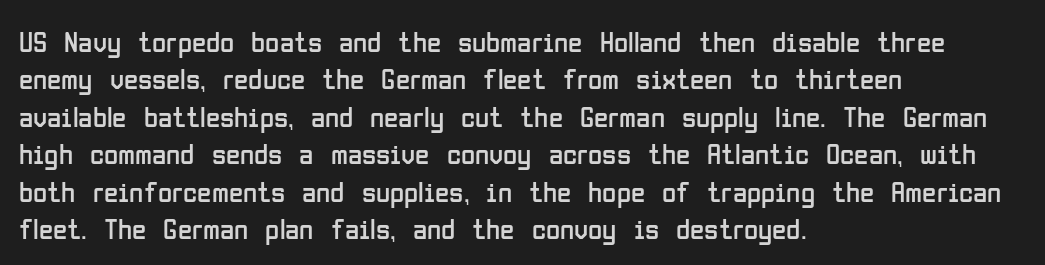
Q: Is the text bold? A: No.
Q: Is the text italic (slanted)? A: No, it is upright.
Q: Is the typeface a serif or a sans-serif typeface? A: Sans-serif.
Q: Is the text underlined? A: No.
Q: How is the paragraph aligned? A: Left-aligned.
Q: Is the spacing between letters normal or unusually wide? A: Normal.
Q: Is the spacing between lines tight, normal or loose? A: Normal.
Q: Width (condensed, normal, or wide)? A: Condensed.
Q: Stroke contrast? A: Low.
Q: x-height? A: Medium.
Q: Monospaced? A: No.
